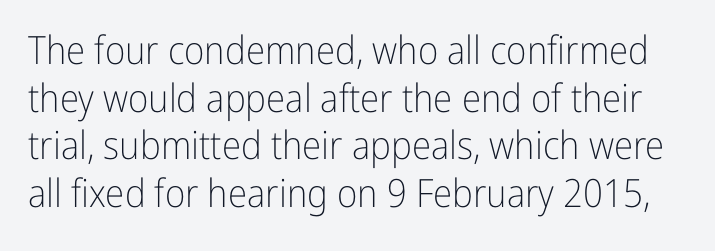
The font's upright variant was chosen for this text. Letterform terminals end flat and unadorned throughout the passage. Nobody touched the tracking dial on this one. The letters advance in unequal steps, a hallmark of proportional type. Compared with a typical body face, this is equally light or lighter still.
